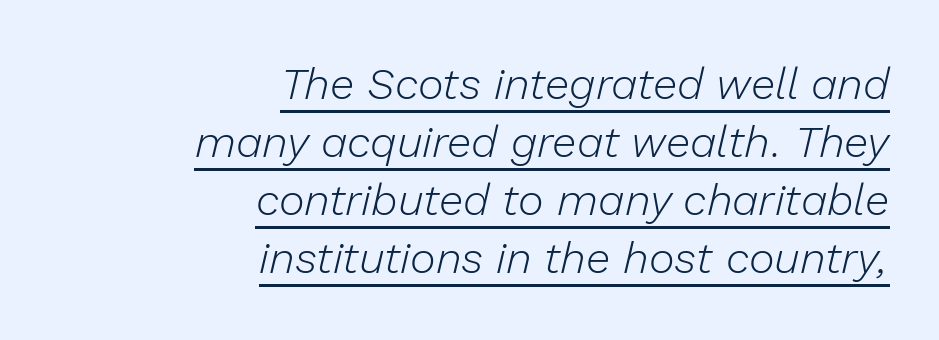
The passage is arranged like a letterhead date or caption credit — flush right. The strokes carry an ordinary text weight at most. When letters slant like this, we call the style italic. The face used here is proportionally spaced, like ordinary book or web type. Quick note: underline on.
